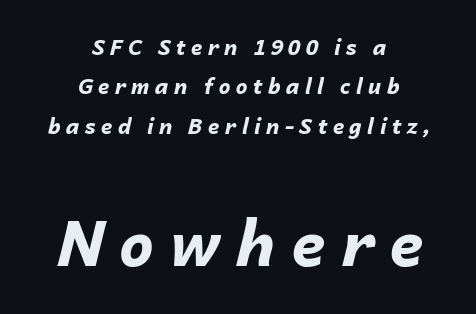
The image shows 62 px bold type, italic (leaning right); set centered, line spacing 1.87x, unusually wide letter spacing (+0.25 em), not underlined; the second (bottom) block is 2.95x larger; low stroke contrast and a medium x-height.
